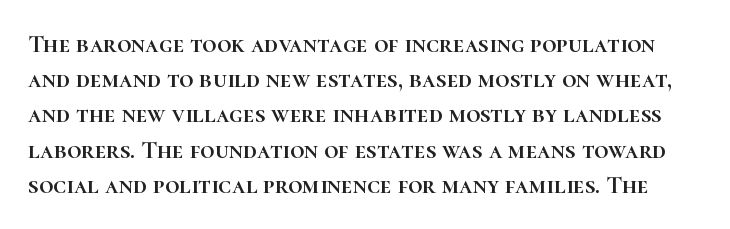
Q: Is the text italic (slanted)? A: No, it is upright.
Q: Is the text underlined? A: No.
Q: Is the spacing between letters normal or unusually wide? A: Normal.
Q: Is the spacing between lines tight, normal or loose? A: Normal.
